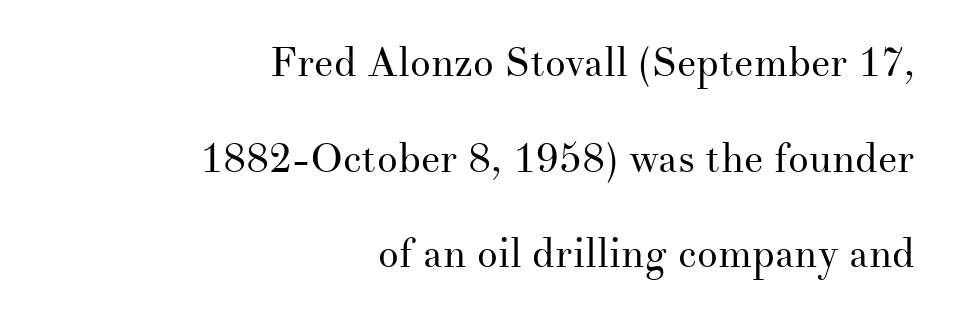
Stroke mass is kept to a normal reading level or below. Caption: multi-line text, flush right, ragged left. There is no visible air inserted between adjacent glyphs. You can tell it's not italic because the verticals are truly vertical. Vertical spacing — loose.
